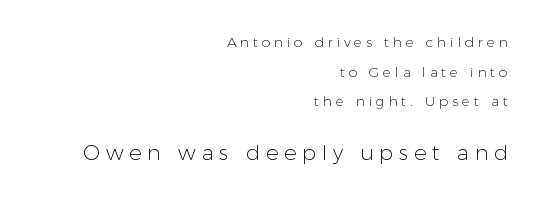
The image shows 21 px text type, upright; set right-aligned, loose line spacing (2.12x), unusually wide letter spacing (+0.27 em), not underlined; the second (bottom) block is 1.5x larger.
